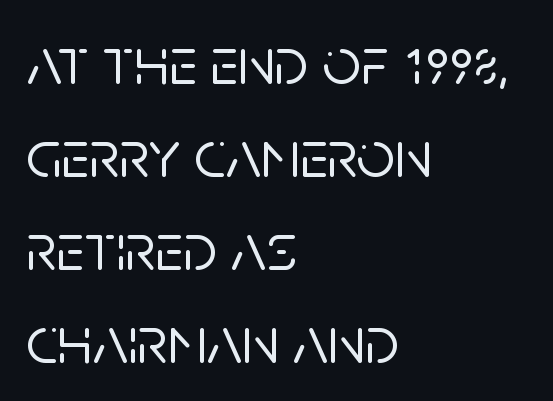
Descenders are the only things crossing below the line. Caption: multi-line text, flush left, ragged right. Nobody touched the tracking dial on this one. The rows are spaced the way most documents space them.
